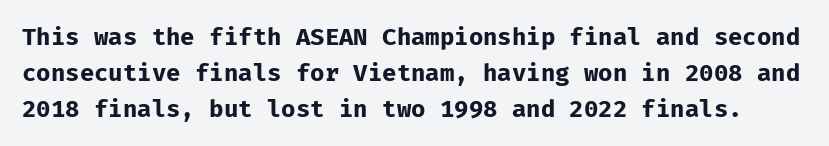
The image shows 24 px bold type, upright; set normal line spacing (1.49x), normal letter spacing, not underlined.
